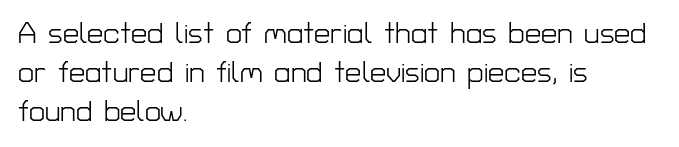
The image shows 29 px light sans-serif type, upright; set left-aligned, normal line spacing (1.34x), normal letter spacing, not underlined; low stroke contrast and a medium x-height.
